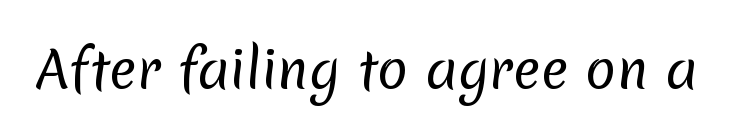
This rendering leaves character spacing at its baseline value. The glyphs are unaccompanied by any horizontal stroke below them. Typographically, this falls in the sans-serif category. Spacing verdict: proportional, widths tailored to each character.
